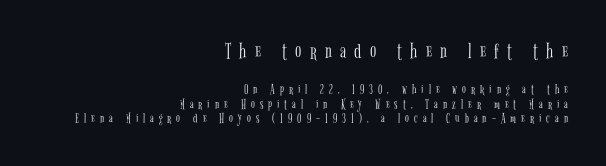
Q: Is the text bold? A: No.
Q: Is the text italic (slanted)? A: No, it is upright.
Q: Is the text underlined? A: No.
Q: How is the paragraph aligned? A: Right-aligned.
Q: Is the spacing between letters normal or unusually wide? A: Unusually wide.
Q: Is the spacing between lines tight, normal or loose? A: Tight.
Q: Which block of text is set in a larger size, the first (top) or the second (bottom)? A: The first (top) one.
